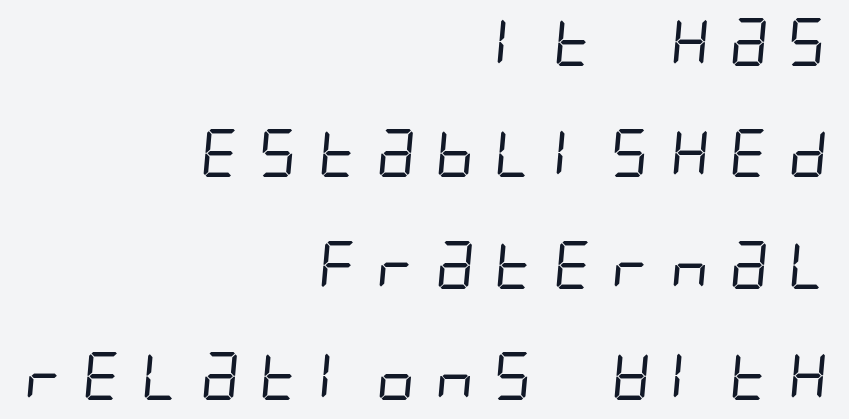
Q: Is the text bold? A: No.
Q: Is the typeface a serif or a sans-serif typeface? A: Sans-serif.
Q: Is the text underlined? A: No.
Q: How is the paragraph aligned? A: Right-aligned.
Q: Is the spacing between letters normal or unusually wide? A: Unusually wide.
Q: Is the spacing between lines tight, normal or loose? A: Loose.
Q: Width (condensed, normal, or wide)? A: Condensed.
Q: Stroke contrast? A: Low.
Q: x-height? A: Large.
